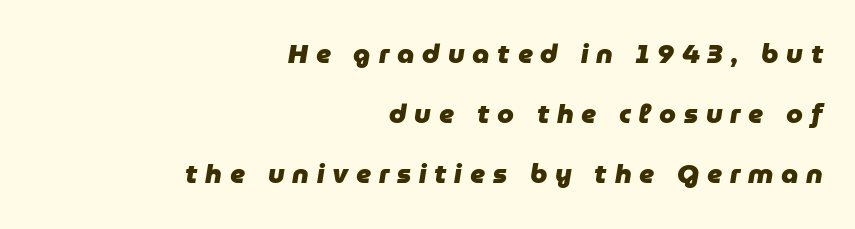
This rendering features lettering with no underline. Thick stems and heavy bowls — unmistakably bold. Right-aligned paragraph, ragged on the left. Yep, that's italic — everything's leaning. Substantial extra tracking has been applied to these lines.
